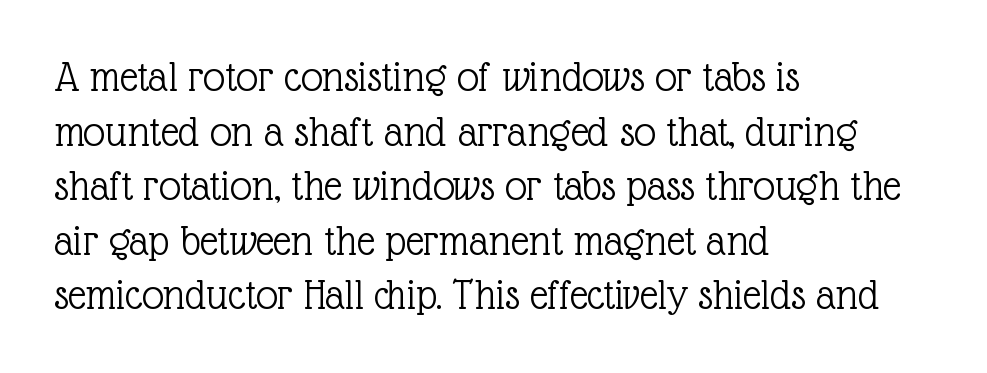
The image shows 44 px light serif type, upright; set left-aligned, line spacing 1.24x, normal letter spacing, not underlined; a medium x-height.
